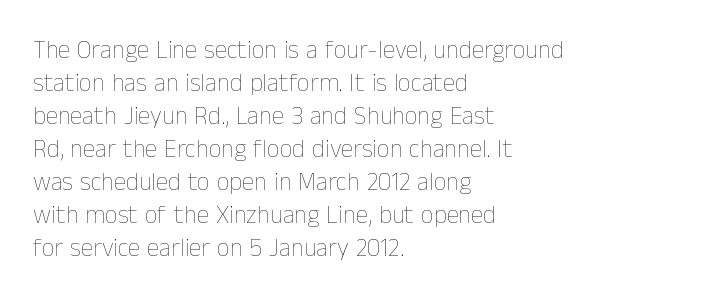
The image shows 25 px text type, upright; set left-aligned, normal line spacing (1.32x), normal letter spacing, not underlined.
